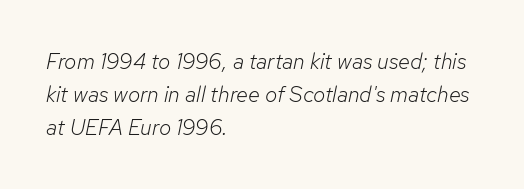
{"italic": "yes", "lean": "right", "slant_degrees": 12, "bold": "no", "underline": "no", "align": "left", "line_spacing": "normal", "line_spacing_ratio": 1.51, "letter_spacing": "normal", "letter_spacing_em": 0.0, "glyph_px": 22}
